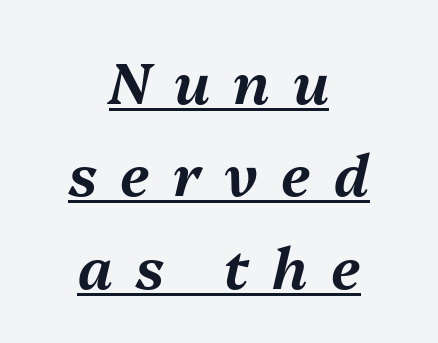
The text carries the slant typical of an italic or oblique font. Inter-character spacing is expanded well beyond the font's built-in metrics. Check the space under the baseline: a stroke is drawn there. Caption: multi-line text, centered on the measure. Each letter keeps its own natural width here, so spacing adapts to shape.
